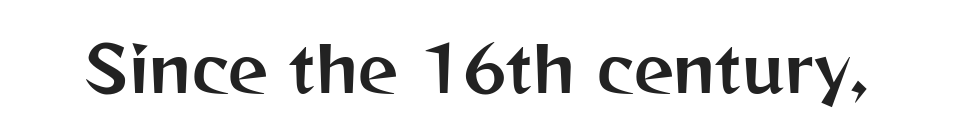
Q: Is the text italic (slanted)? A: No, it is upright.
Q: Is the typeface a serif or a sans-serif typeface? A: Sans-serif.
Q: Is the text underlined? A: No.
Q: Is the spacing between letters normal or unusually wide? A: Normal.
Q: Width (condensed, normal, or wide)? A: Normal.
Q: Stroke contrast? A: Medium.
Q: x-height? A: Medium.
Q: Monospaced? A: No.
